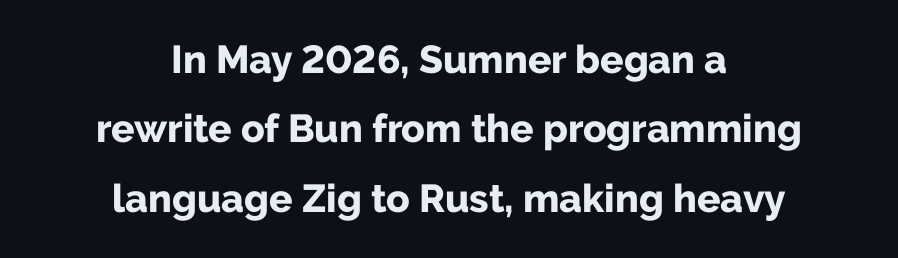
Q: Is the text bold? A: Yes.
Q: Is the text italic (slanted)? A: No, it is upright.
Q: Is the typeface a serif or a sans-serif typeface? A: Sans-serif.
Q: Is the text underlined? A: No.
Q: How is the paragraph aligned? A: Centered.
Q: Is the spacing between letters normal or unusually wide? A: Normal.
Q: Width (condensed, normal, or wide)? A: Normal.
Q: Stroke contrast? A: Low.
Q: x-height? A: Medium.
Q: Monospaced? A: No.
